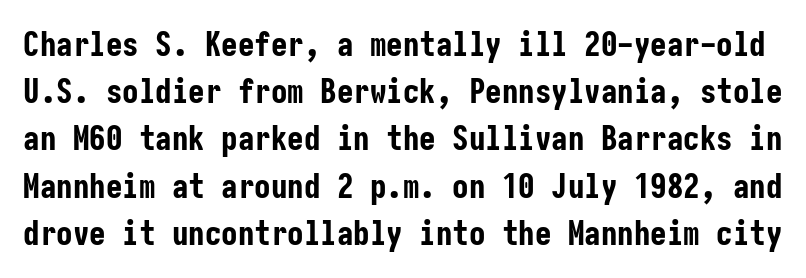
The image shows 33 px bold, condensed sans-serif type, upright; set normal line spacing (1.43x), normal letter spacing, not underlined; low stroke contrast and a medium x-height.
